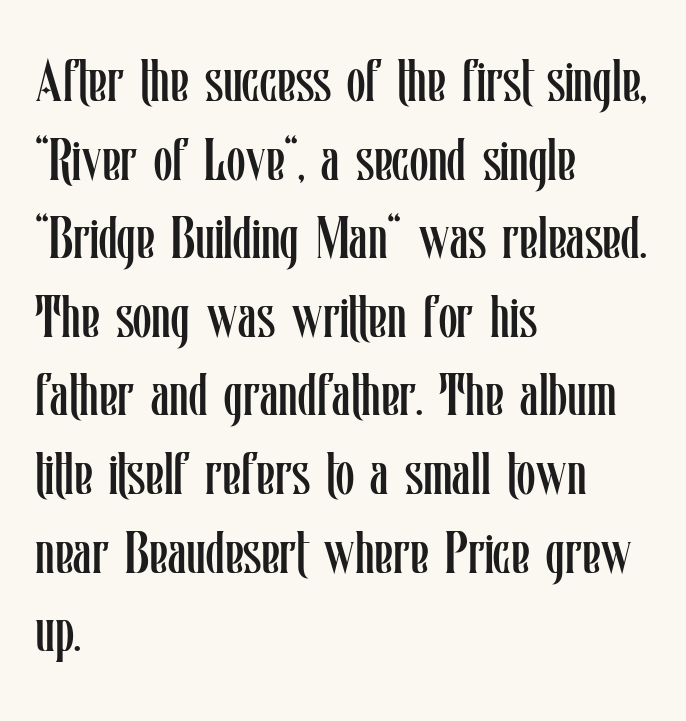
The image shows 60 px regular-weight, condensed type, upright; set left-aligned, normal line spacing (1.31x), normal letter spacing, not underlined; low stroke contrast and a medium x-height.
